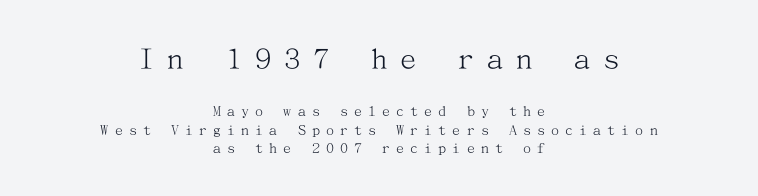
Q: Is the text bold? A: No.
Q: Is the text italic (slanted)? A: No, it is upright.
Q: Is the typeface a serif or a sans-serif typeface? A: Serif.
Q: Is the text underlined? A: No.
Q: How is the paragraph aligned? A: Centered.
Q: Is the spacing between letters normal or unusually wide? A: Unusually wide.
Q: Is the spacing between lines tight, normal or loose? A: Tight.
Q: Which block of text is set in a larger size, the first (top) or the second (bottom)? A: The first (top) one.
Q: Width (condensed, normal, or wide)? A: Normal.
Q: Stroke contrast? A: Medium.
Q: x-height? A: Medium.
